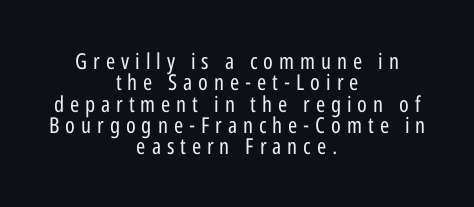
{"italic": "no", "bold": "no", "underline": "no", "align": "center", "line_spacing": "tight", "line_spacing_ratio": 0.97, "letter_spacing": "wide", "letter_spacing_em": 0.27, "glyph_px": 22}
